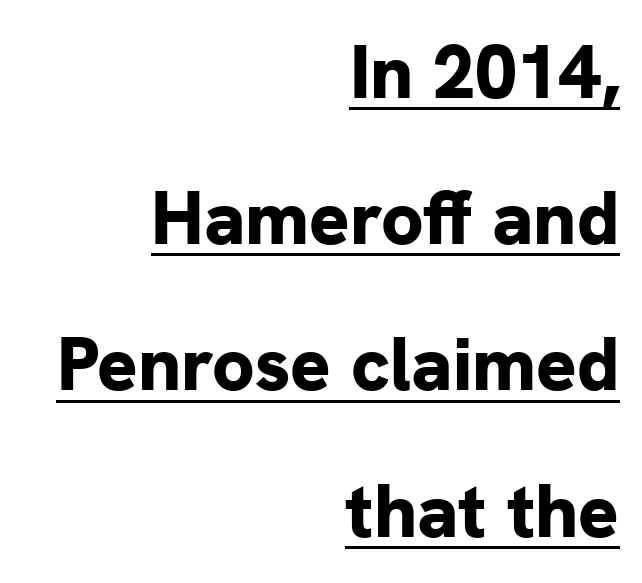
{"serif": "no", "italic": "no", "bold": "yes", "weight": "bold", "width": "normal", "stroke_contrast": "low", "x_height": "medium", "monospaced": "no", "underline": "yes", "align": "right", "line_spacing": "loose", "line_spacing_ratio": 1.95, "letter_spacing": "normal", "letter_spacing_em": 0.0, "glyph_px": 75}
